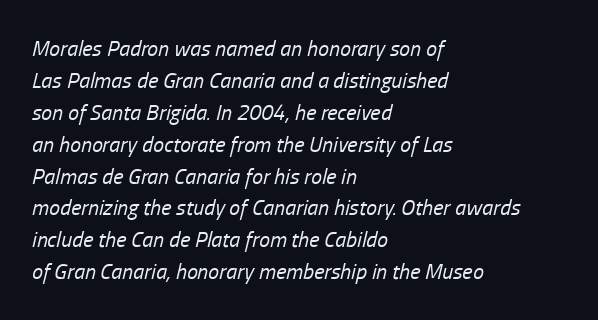
Bold? No — there's no thickening of the strokes. Does the copy run flush right? No — it runs flush left. The passage shown has conventional tracking throughout. A bare baseline throughout the passage.
